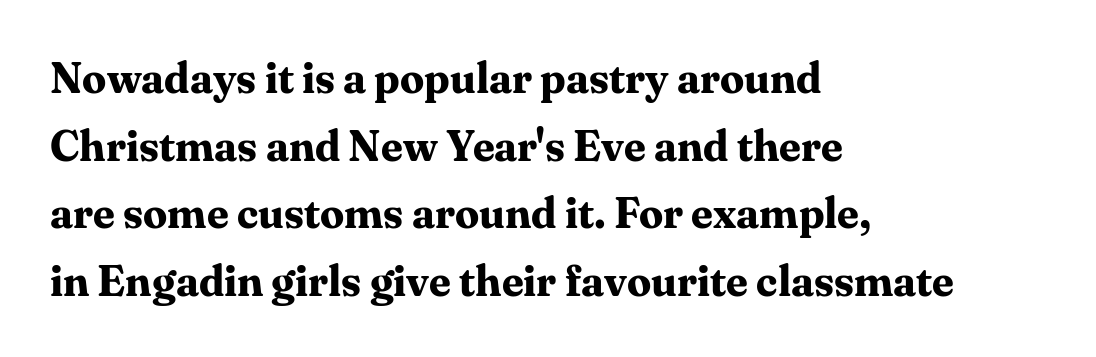
The image shows 43 px bold serif type, upright; set left-aligned, normal line spacing (1.57x), normal letter spacing, not underlined; medium stroke contrast and a medium x-height.
